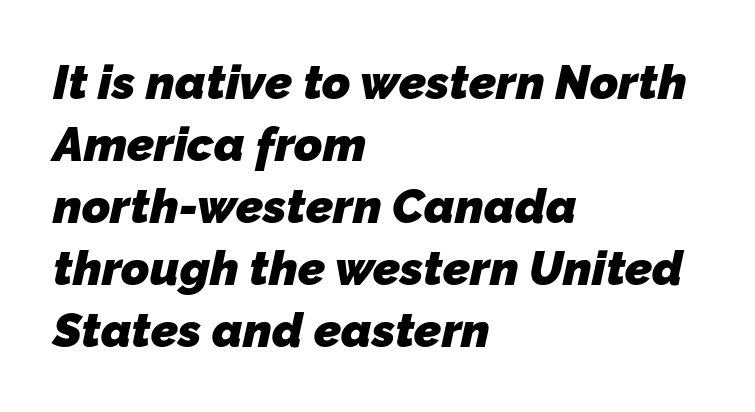
Q: Is the text bold? A: Yes.
Q: Is the typeface a serif or a sans-serif typeface? A: Sans-serif.
Q: Is the text underlined? A: No.
Q: How is the paragraph aligned? A: Left-aligned.
Q: Is the spacing between letters normal or unusually wide? A: Normal.
Q: Is the spacing between lines tight, normal or loose? A: Normal.
Q: Width (condensed, normal, or wide)? A: Normal.
Q: Stroke contrast? A: Low.
Q: x-height? A: Medium.
Q: Monospaced? A: No.
